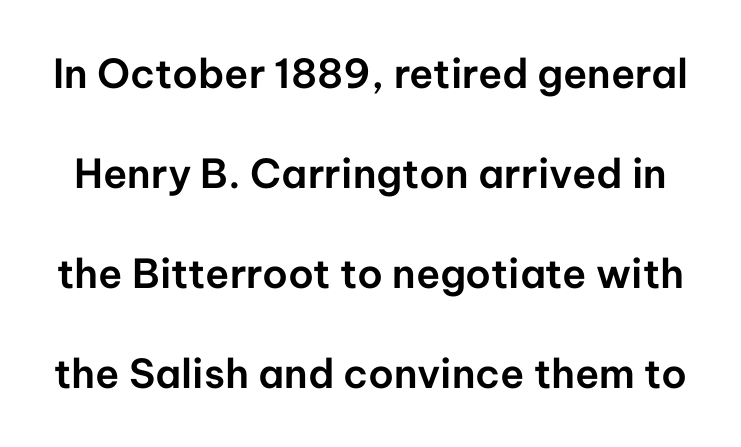
The image shows 40 px sans-serif type, upright; set loose line spacing (2.5x), normal letter spacing, not underlined; low stroke contrast and a medium x-height.
